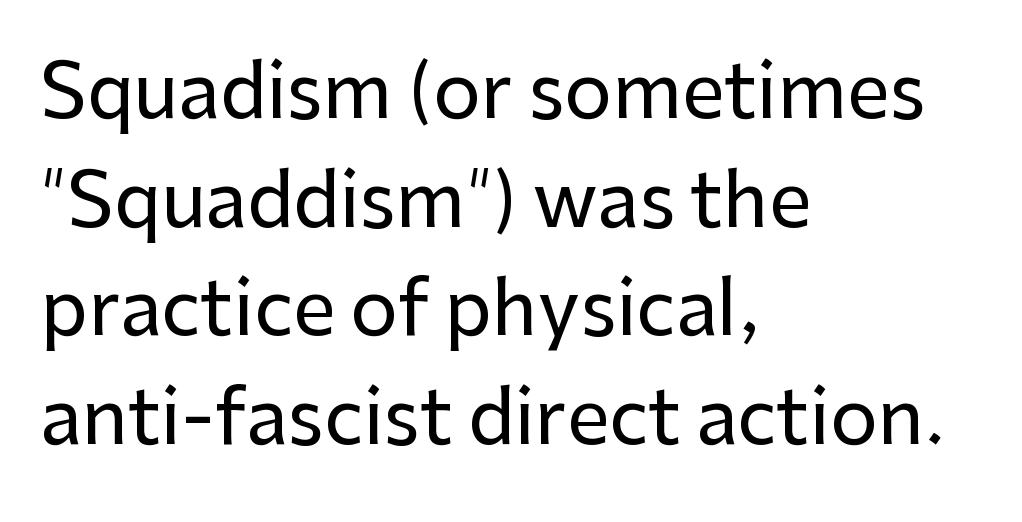
Short note: letters normally spaced. Varying glyph widths throughout — classic text-font behaviour. Where is the straight margin? On the left. The line-height multiplier appears to be the usual default. The passage shown is typeset with a sans-serif family. Type without underlining.
